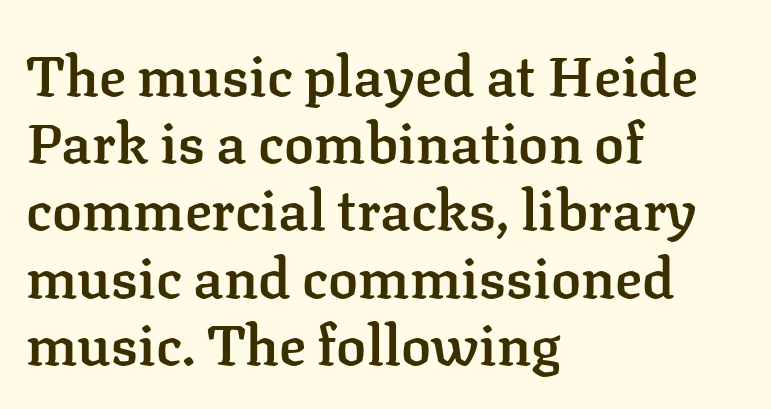
Students, this is semibold: more ink than regular, less than bold. Line starts are locked; line ends wander. Observe the ordinary spacing: letters are neighbours, not strangers. Old-style or modern, the face here clearly has serifs. The face used here is proportionally spaced, like ordinary book or web type.
